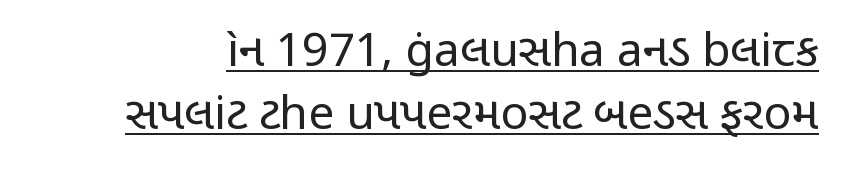
Look at the tracking — it's just the regular setting, nothing added. The font is comparable to plain body text, perhaps lighter. A typesetter would mark this as roman, not italic. In designer terms, the underline attribute is active on this setting. The lines sit at an ordinary, default distance from one another.
